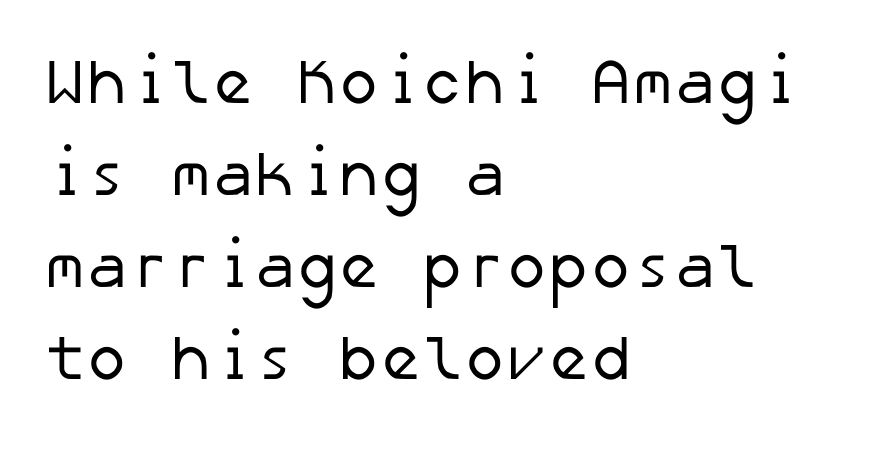
{"serif": "no", "bold": "no", "weight": "regular", "width": "normal", "stroke_contrast": "low", "x_height": "medium", "underline": "no", "align": "left", "line_spacing": "normal", "line_spacing_ratio": 1.46, "letter_spacing": "normal", "letter_spacing_em": 0.0, "glyph_px": 63}
